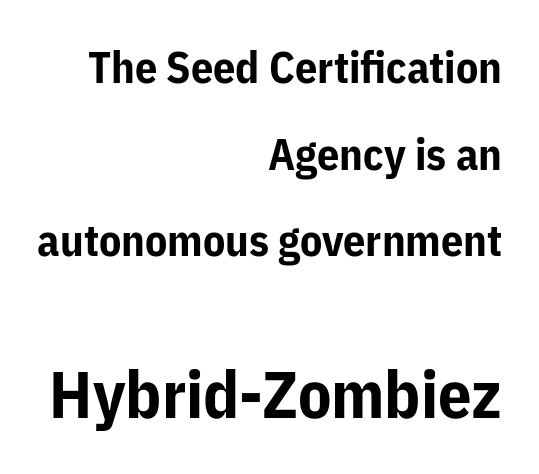
Q: Is the text bold? A: Yes.
Q: Is the text italic (slanted)? A: No, it is upright.
Q: Is the typeface a serif or a sans-serif typeface? A: Sans-serif.
Q: Is the text underlined? A: No.
Q: How is the paragraph aligned? A: Right-aligned.
Q: Is the spacing between letters normal or unusually wide? A: Normal.
Q: Is the spacing between lines tight, normal or loose? A: Loose.
Q: Which block of text is set in a larger size, the first (top) or the second (bottom)? A: The second (bottom) one.
Q: Width (condensed, normal, or wide)? A: Normal.
Q: Stroke contrast? A: Low.
Q: x-height? A: Medium.
Q: Monospaced? A: No.
